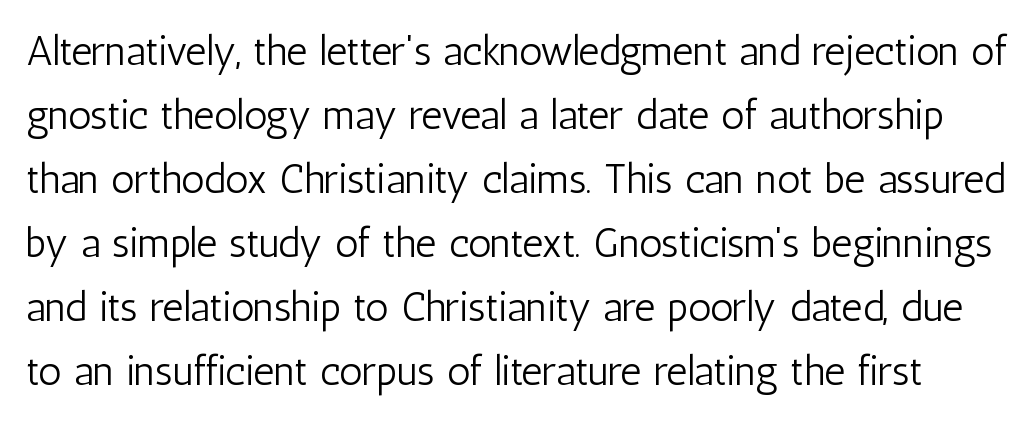
The image shows 41 px light, condensed sans-serif type, upright; set normal line spacing (1.56x), normal letter spacing, not underlined; low stroke contrast and a medium x-height.
